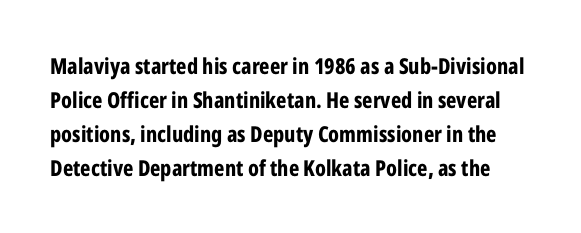
Underlining? Definitely not there. The vertical gap from one line to the next is medium. Glyph-to-glyph distance matches everyday printed text. Italic? Not at all — the glyphs are vertical. Weight check: bold — yes, fully.
